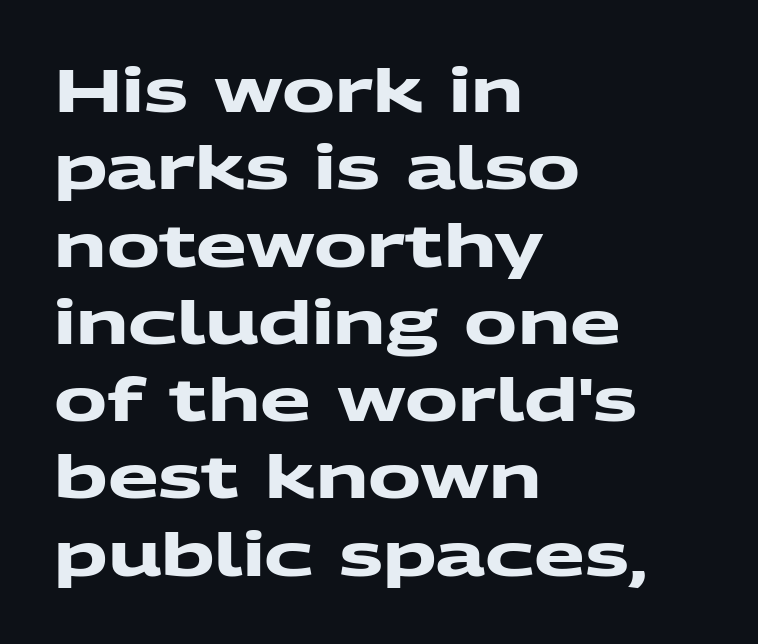
{"serif": "no", "bold": "yes", "weight": "heavy", "width": "wide", "stroke_contrast": "medium", "x_height": "medium", "monospaced": "no", "underline": "no", "align": "left", "line_spacing": "normal", "line_spacing_ratio": 1.31, "letter_spacing": "normal", "letter_spacing_em": 0.0, "glyph_px": 59}
